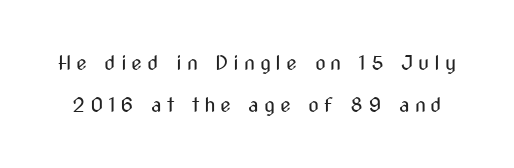
Q: Is the text bold? A: No.
Q: Is the text italic (slanted)? A: No, it is upright.
Q: Is the text underlined? A: No.
Q: Is the spacing between letters normal or unusually wide? A: Unusually wide.
Q: Is the spacing between lines tight, normal or loose? A: Loose.
